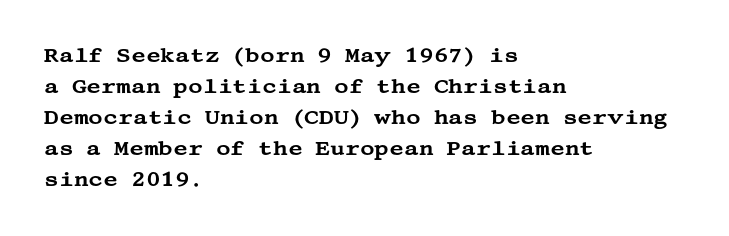
The image shows 20 px text type, upright; set left-aligned, normal line spacing (1.55x), normal letter spacing, not underlined.
